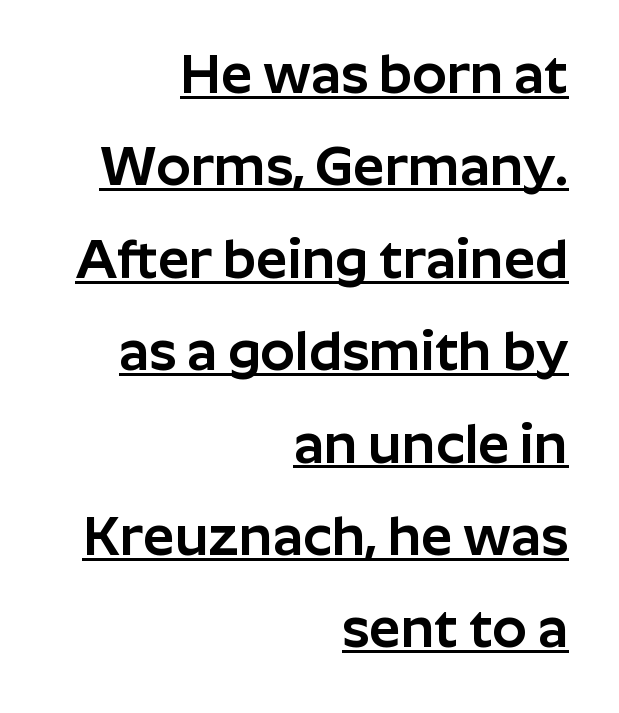
The image shows 55 px sans-serif type, upright; set right-aligned, normal line spacing (1.68x), normal letter spacing, underlined; low stroke contrast and a medium x-height.
